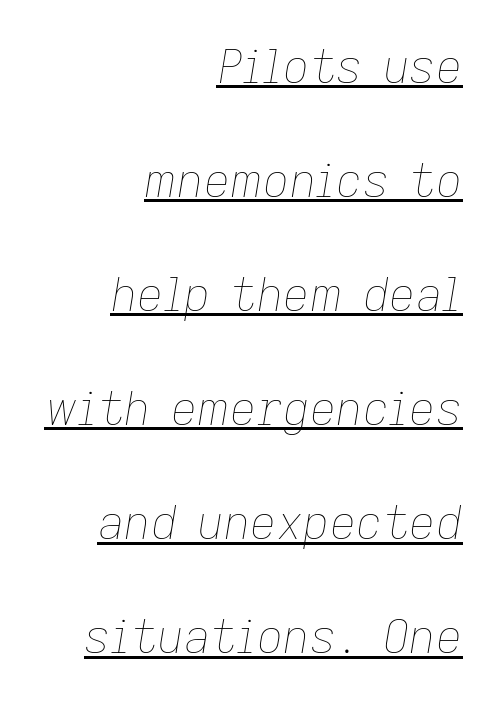
The image shows 46 px thin type, italic (leaning right); set right-aligned, loose line spacing (2.48x), normal letter spacing, underlined; low stroke contrast and a medium x-height.
